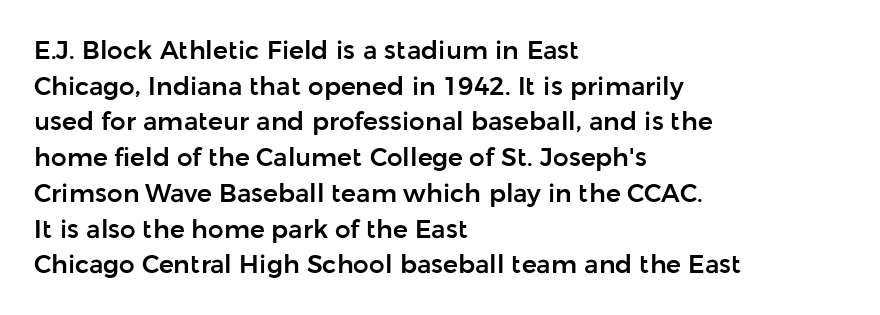
The image shows 25 px text type, upright; set left-aligned, normal line spacing (1.43x), normal letter spacing, not underlined.
